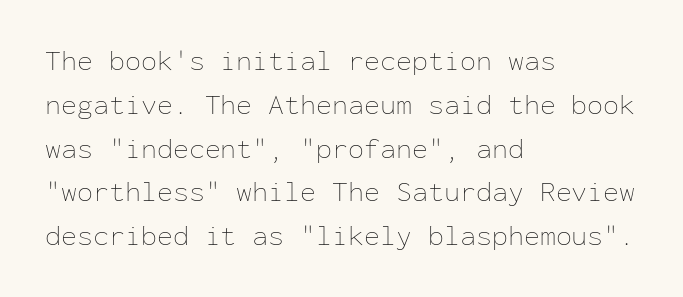
The gaps between neighbouring characters are ordinary and unremarkable. Leading matches the norm, producing a regular column. The rendering anchors every line to the left-hand side. The gap between lines stays unmarked. Ordinary non-slanted type is in use. Weight: not bold — regular or lighter.
